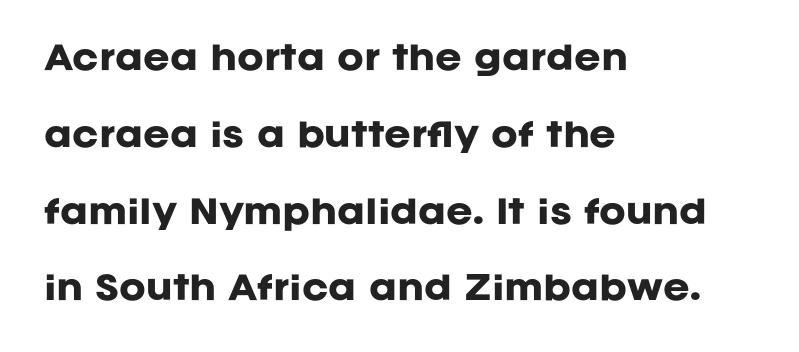
{"serif": "no", "italic": "no", "bold": "yes", "weight": "heavy", "width": "normal", "stroke_contrast": "low", "x_height": "large", "monospaced": "no", "underline": "no", "align": "left", "line_spacing": "loose", "line_spacing_ratio": 2.4, "letter_spacing": "normal", "letter_spacing_em": 0.0, "glyph_px": 32}
